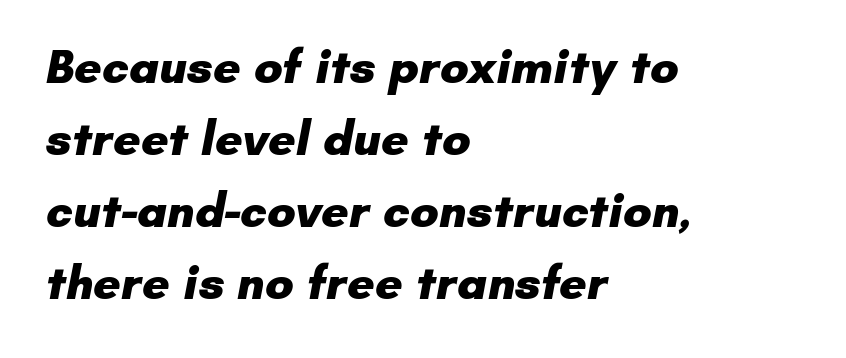
{"serif": "no", "bold": "yes", "weight": "heavy", "width": "normal", "stroke_contrast": "low", "x_height": "small", "monospaced": "no", "underline": "no", "align": "left", "line_spacing": "normal", "line_spacing_ratio": 1.5, "letter_spacing": "normal", "letter_spacing_em": 0.0, "glyph_px": 48}
